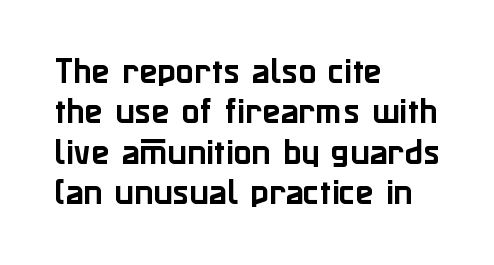
Q: Is the text italic (slanted)? A: No, it is upright.
Q: Is the typeface a serif or a sans-serif typeface? A: Sans-serif.
Q: Is the text underlined? A: No.
Q: How is the paragraph aligned? A: Left-aligned.
Q: Is the spacing between letters normal or unusually wide? A: Normal.
Q: Is the spacing between lines tight, normal or loose? A: Normal.
Q: Width (condensed, normal, or wide)? A: Normal.
Q: Stroke contrast? A: Low.
Q: x-height? A: Medium.
Q: Monospaced? A: No.
